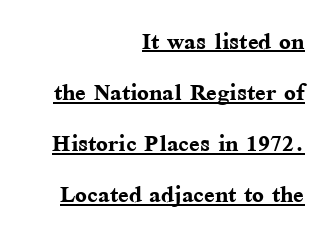
The image shows 31 px semibold serif type, upright; set right-aligned, normal line spacing (1.65x), normal letter spacing, underlined; medium stroke contrast and a medium x-height.
